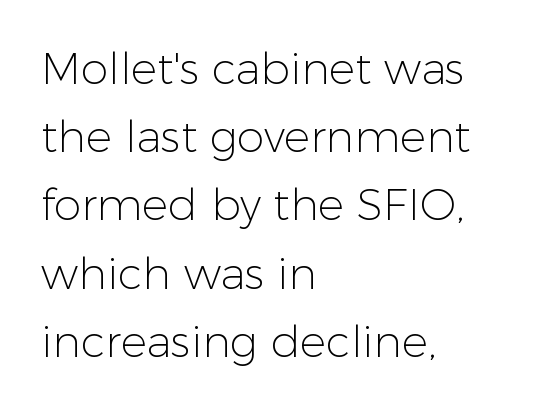
Q: Is the text bold? A: No.
Q: Is the text italic (slanted)? A: No, it is upright.
Q: Is the typeface a serif or a sans-serif typeface? A: Sans-serif.
Q: Is the text underlined? A: No.
Q: How is the paragraph aligned? A: Left-aligned.
Q: Is the spacing between letters normal or unusually wide? A: Normal.
Q: Is the spacing between lines tight, normal or loose? A: Normal.
Q: Width (condensed, normal, or wide)? A: Normal.
Q: Stroke contrast? A: Low.
Q: x-height? A: Medium.
Q: Monospaced? A: No.
